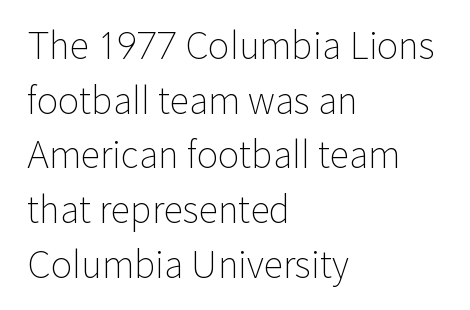
The image shows 36 px light sans-serif type, upright; set left-aligned, normal line spacing (1.52x), normal letter spacing, not underlined; low stroke contrast and a medium x-height.
